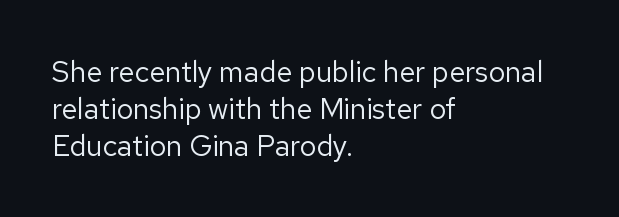
The image shows 29 px regular-weight sans-serif type, upright; set left-aligned, normal line spacing (1.27x), normal letter spacing, not underlined; low stroke contrast and a medium x-height.
